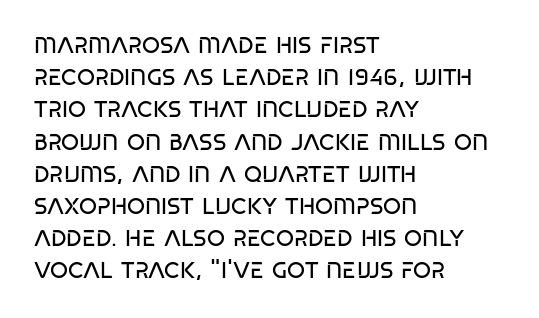
{"italic": "no", "bold": "no", "underline": "no", "align": "left", "line_spacing": "normal", "line_spacing_ratio": 1.4, "letter_spacing": "normal", "letter_spacing_em": 0.0, "glyph_px": 23}
